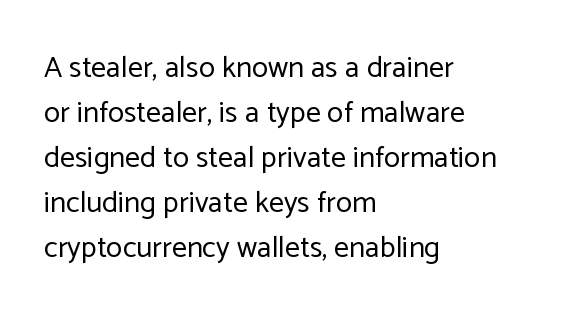
Is this a heavy cut? Hardly; it is regular or lighter. This is sans-serif lettering, the kind often seen on screens and signage. The rows are spaced the way most documents space them. Characters follow at the spacing the type designer built in.
